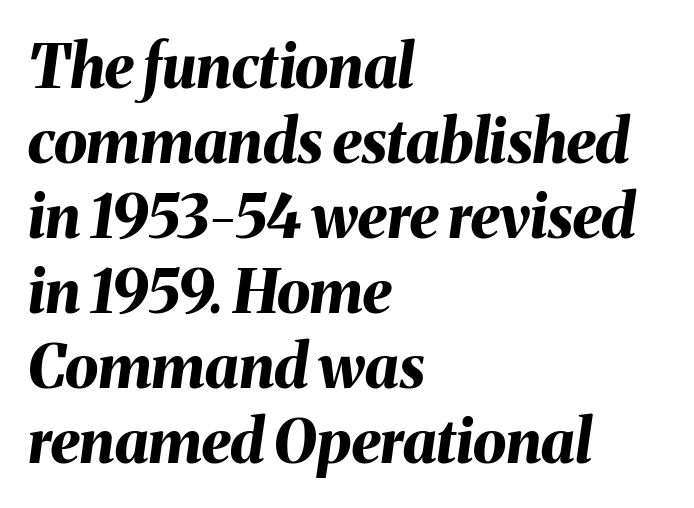
Q: Is the text bold? A: Yes.
Q: Is the text italic (slanted)? A: Yes, it leans right by about 8 degrees.
Q: Is the text underlined? A: No.
Q: How is the paragraph aligned? A: Left-aligned.
Q: Is the spacing between letters normal or unusually wide? A: Normal.
Q: Is the spacing between lines tight, normal or loose? A: Normal.
Q: Width (condensed, normal, or wide)? A: Normal.
Q: Stroke contrast? A: Medium.
Q: x-height? A: Medium.
Q: Monospaced? A: No.
